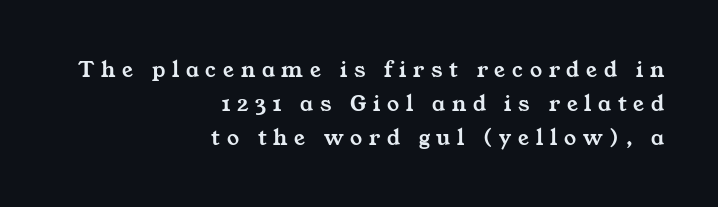
The image shows 24 px text type; set right-aligned, normal line spacing (1.42x), unusually wide letter spacing (+0.28 em), not underlined.
